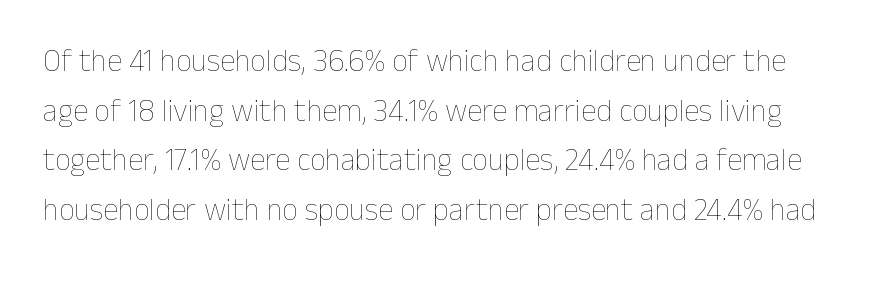
One glance says typical: line gaps are just what's usual. Rendered with straight, roman letterforms. You could call the tracking neutral — neither tight nor loose. A bare baseline throughout the passage.
